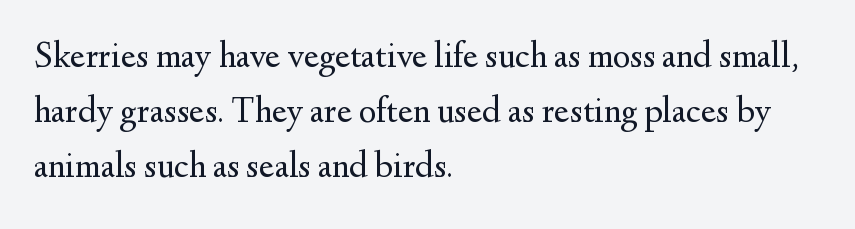
The designer left line spacing at the default. In CSS terms this would be text-align: left. These lines are composed in type with serifs. A typesetter would call this proportional, since set widths differ per character. A typesetter would mark this as roman, not italic.
